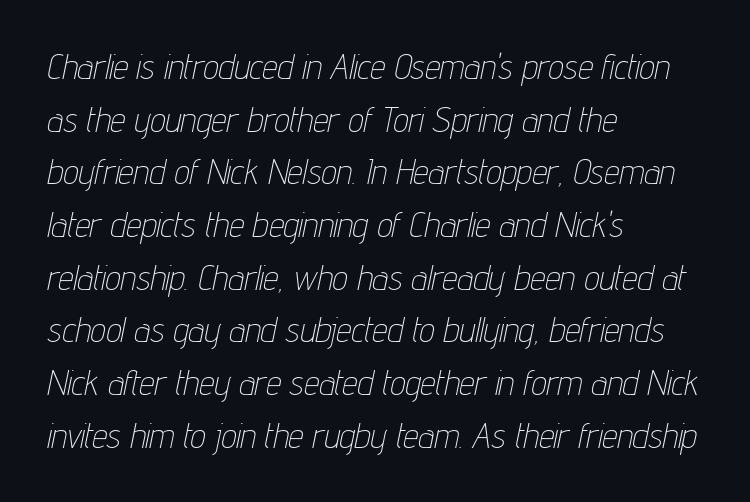
Q: Is the text bold? A: No.
Q: Is the text italic (slanted)? A: Yes, it leans right by about 12 degrees.
Q: Is the text underlined? A: No.
Q: How is the paragraph aligned? A: Left-aligned.
Q: Is the spacing between letters normal or unusually wide? A: Normal.
Q: Is the spacing between lines tight, normal or loose? A: Normal.
Q: Width (condensed, normal, or wide)? A: Condensed.
Q: Stroke contrast? A: Low.
Q: x-height? A: Medium.
Q: Monospaced? A: No.
